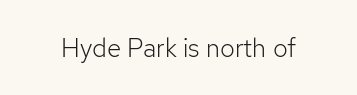
Q: Is the text bold? A: No.
Q: Is the text italic (slanted)? A: No, it is upright.
Q: Is the text underlined? A: No.
Q: Is the spacing between letters normal or unusually wide? A: Normal.
